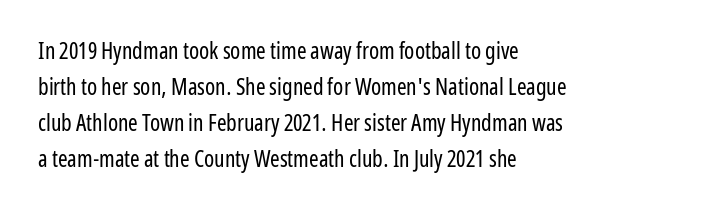
Nothing unusual about the tracking: characters are spaced as the font intends. The typesetter chose a ragged-right arrangement here. Vertical strokes here are truly vertical. In terms of leading, this rendering sits right in the middle.
